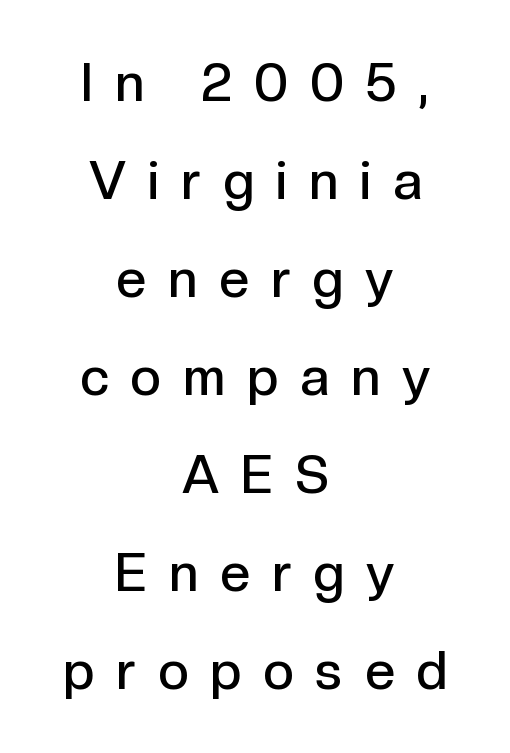
Observe the absence of serifs on each vertical stroke in this sample. The face used here is proportionally spaced, like ordinary book or web type. Slightly chunky letters — semibold, I'd say, not full bold. This sample is center-justified, so both line endings float freely.
